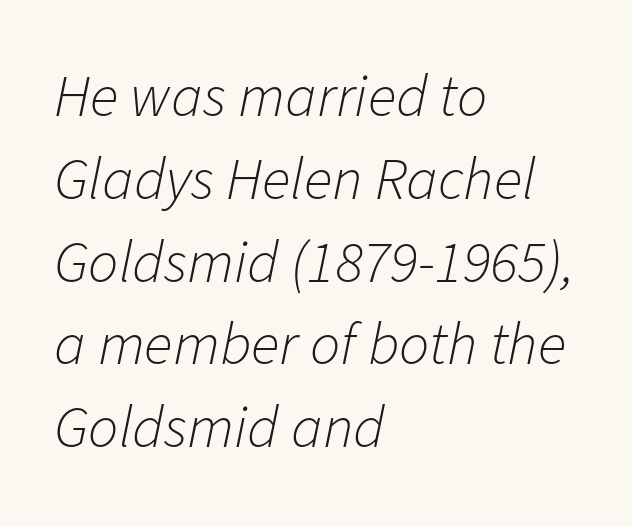
{"italic": "yes", "lean": "right", "slant_degrees": 11, "bold": "no", "weight": "light", "width": "normal", "stroke_contrast": "low", "x_height": "medium", "monospaced": "no", "underline": "no", "align": "left", "line_spacing": "normal", "line_spacing_ratio": 1.38, "letter_spacing": "normal", "letter_spacing_em": 0.0, "glyph_px": 60}
